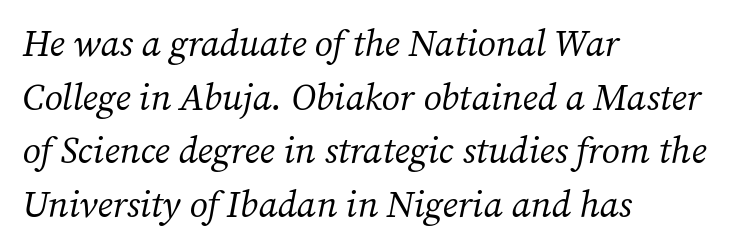
Typeset ragged right — the left edge is the straight one. Is the stroke heavy? The answer is a plain regular-or-lighter. Notice how the stems are inclined rather than vertical — that's the hallmark of italics. Honestly, the letter spacing is just normal — you wouldn't notice it. Regarding leading, the lines here are spaced in the standard way.
